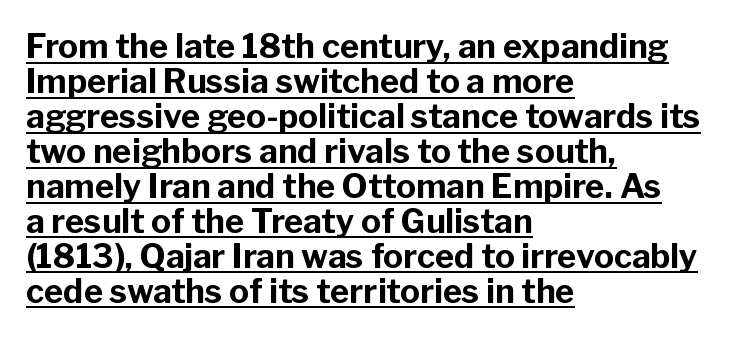
{"serif": "no", "italic": "no", "bold": "yes", "weight": "bold", "width": "normal", "stroke_contrast": "low", "x_height": "medium", "monospaced": "no", "underline": "yes", "align": "left", "line_spacing": "tight", "line_spacing_ratio": 1.06, "letter_spacing": "normal", "letter_spacing_em": 0.0, "glyph_px": 33}
